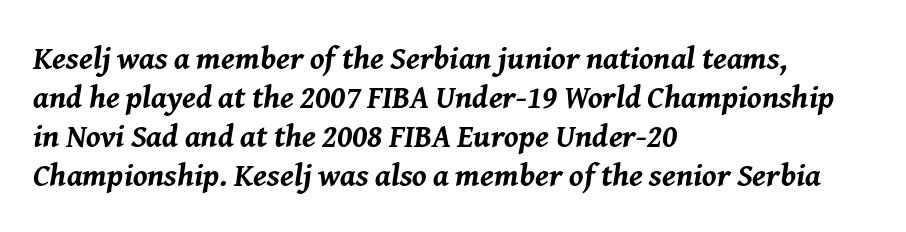
The image shows 32 px bold type, italic (leaning right); set left-aligned, line spacing 1.22x, normal letter spacing, not underlined; medium stroke contrast and a medium x-height.
